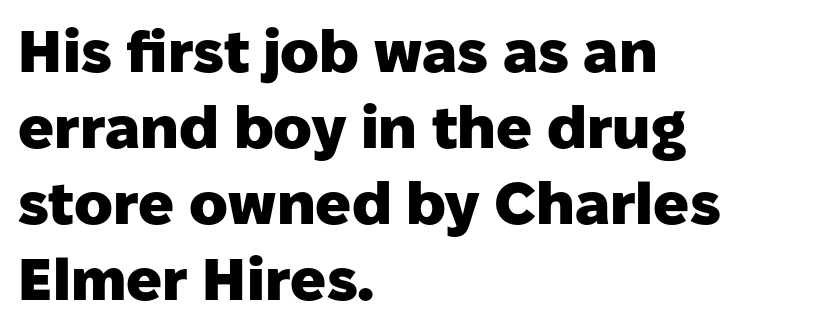
Q: Is the text bold? A: Yes.
Q: Is the text italic (slanted)? A: No, it is upright.
Q: Is the typeface a serif or a sans-serif typeface? A: Sans-serif.
Q: Is the text underlined? A: No.
Q: How is the paragraph aligned? A: Left-aligned.
Q: Is the spacing between letters normal or unusually wide? A: Normal.
Q: Is the spacing between lines tight, normal or loose? A: Normal.
Q: Width (condensed, normal, or wide)? A: Normal.
Q: Stroke contrast? A: Low.
Q: x-height? A: Medium.
Q: Monospaced? A: No.
